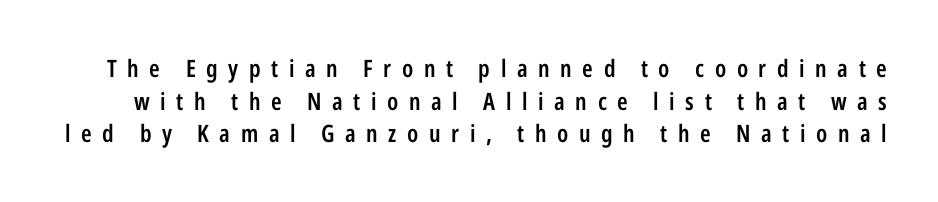
The typesetting leans somewhat heavy: a semibold. Loose tracking; the words dissolve into strings of separated letters. Unlike italic type, these characters show no tilt at all. Leading: standard.
